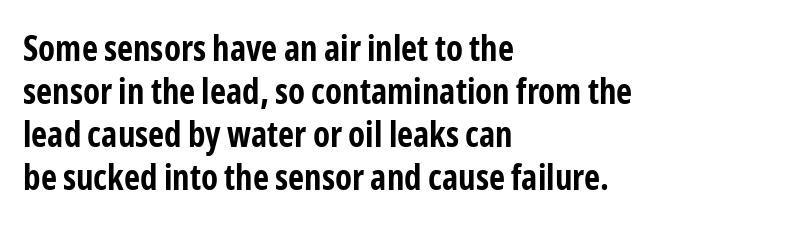
{"serif": "no", "italic": "no", "bold": "yes", "weight": "bold", "width": "condensed", "stroke_contrast": "low", "x_height": "medium", "monospaced": "no", "underline": "no", "align": "left", "line_spacing_ratio": 1.23, "letter_spacing": "normal", "letter_spacing_em": 0.0, "glyph_px": 35}
